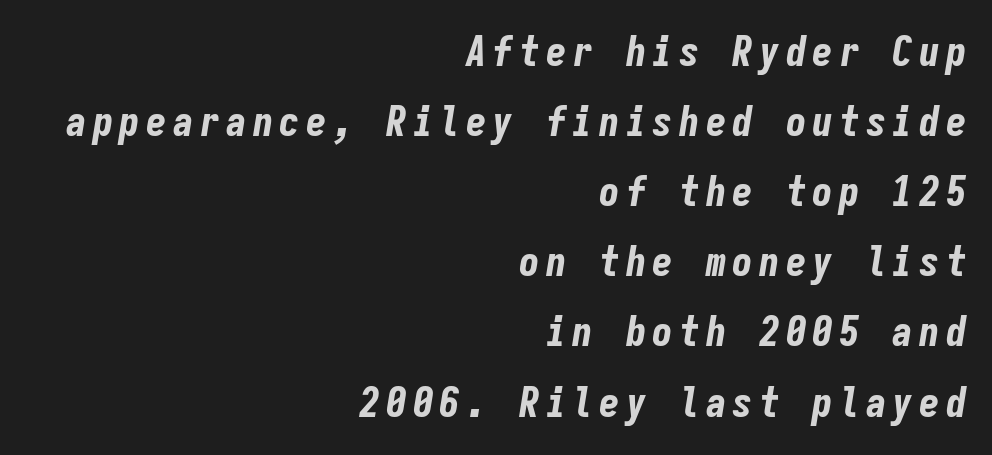
Students, this is bold: see how much ink each stroke carries. The passage shown is typed in a monospace face where columns stay perfectly aligned. Posture: slanted. Words float on clear page, feet unadorned. The typesetter chose a ragged-left arrangement here.
